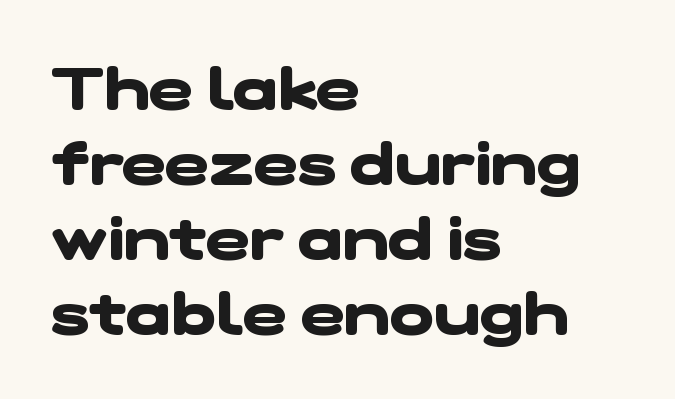
The image shows 59 px heavy, wide sans-serif type; set left-aligned, normal line spacing (1.27x), normal letter spacing, not underlined; low stroke contrast and a medium x-height.
